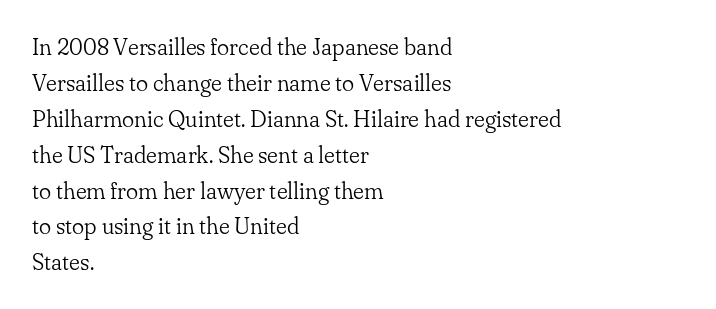
The foot of each line stays bare and open. It's the straight-up-and-down kind of type. The gaps between neighbouring characters are ordinary and unremarkable. A normal amount of white space separates one row of letters from the next. Typeset ragged right — the left edge is the straight one. Is the stroke heavy? The answer is a plain regular-or-lighter.
